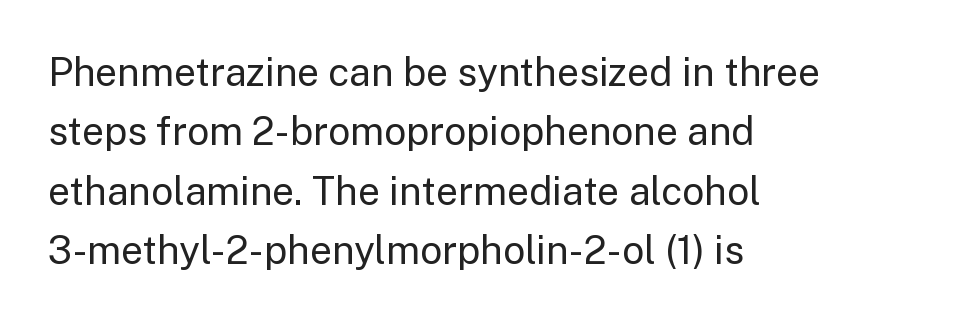
{"serif": "no", "italic": "no", "bold": "no", "weight": "regular", "width": "normal", "stroke_contrast": "low", "x_height": "medium", "monospaced": "no", "underline": "no", "align": "left", "line_spacing": "normal", "line_spacing_ratio": 1.52, "letter_spacing": "normal", "letter_spacing_em": 0.0, "glyph_px": 39}
